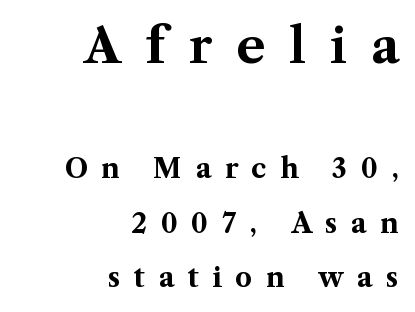
Is there any slant? The stems are plumb. Line ends are locked; line starts wander. The leading is generous, giving the passage an open texture. Notice how thick the strokes are: this is what a full bold looks like. The foot of each line stays bare and open.
